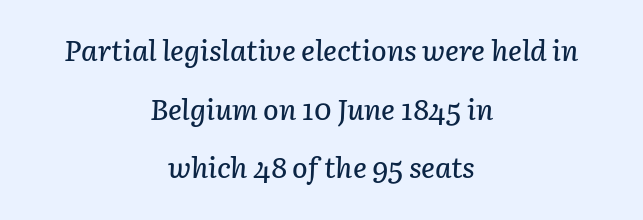
Unmarked baselines from the first word to the last. Every character sits at an angle, as italics do. Do the characters align in a grid? No, the font is proportional. Leftover space on each line is divided equally before and after the words. Honestly, the rows look like they've been pulled way apart. Caption: standard tracking, unaltered.
